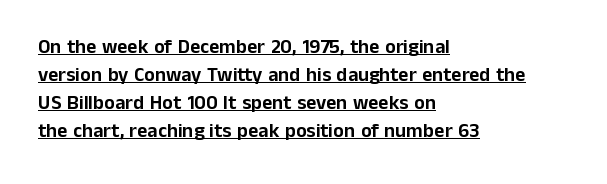
Q: Is the text italic (slanted)? A: No, it is upright.
Q: Is the text underlined? A: Yes.
Q: How is the paragraph aligned? A: Left-aligned.
Q: Is the spacing between letters normal or unusually wide? A: Normal.
Q: Is the spacing between lines tight, normal or loose? A: Normal.
